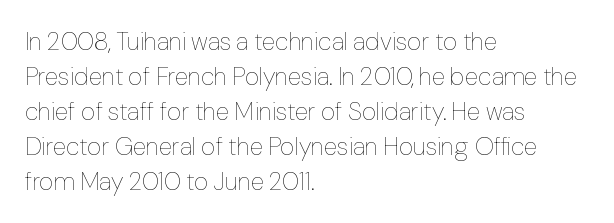
The image shows 25 px text type, upright; set left-aligned, normal line spacing (1.4x), normal letter spacing, not underlined.
